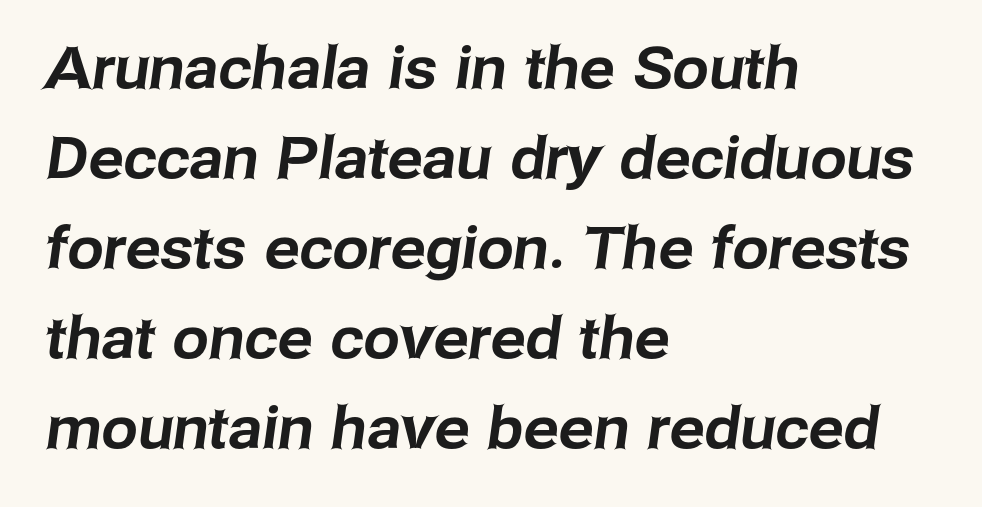
Q: Is the typeface a serif or a sans-serif typeface? A: Sans-serif.
Q: Is the text underlined? A: No.
Q: How is the paragraph aligned? A: Left-aligned.
Q: Is the spacing between letters normal or unusually wide? A: Normal.
Q: Is the spacing between lines tight, normal or loose? A: Normal.
Q: Width (condensed, normal, or wide)? A: Normal.
Q: Stroke contrast? A: Low.
Q: x-height? A: Medium.
Q: Monospaced? A: No.
